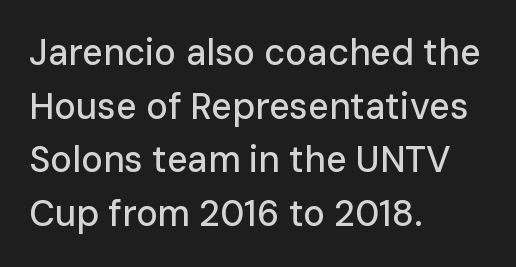
Q: Is the text italic (slanted)? A: No, it is upright.
Q: Is the typeface a serif or a sans-serif typeface? A: Sans-serif.
Q: Is the text underlined? A: No.
Q: How is the paragraph aligned? A: Left-aligned.
Q: Is the spacing between letters normal or unusually wide? A: Normal.
Q: Is the spacing between lines tight, normal or loose? A: Normal.
Q: Width (condensed, normal, or wide)? A: Normal.
Q: Stroke contrast? A: Low.
Q: x-height? A: Medium.
Q: Monospaced? A: No.
